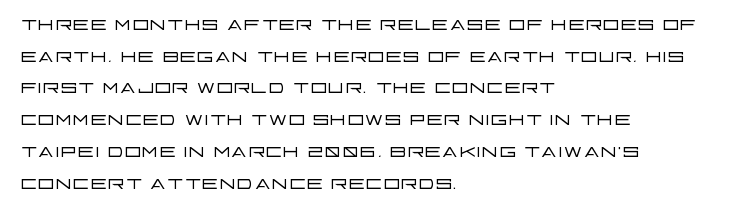
The image shows 26 px text type, upright; set left-aligned, line spacing 1.22x, normal letter spacing, not underlined.
